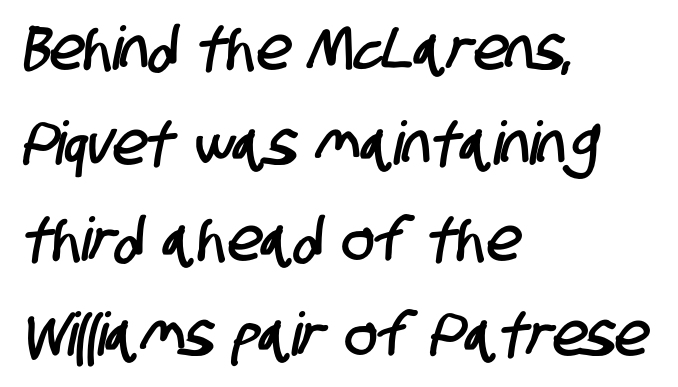
The image shows 60 px condensed sans-serif type; set left-aligned, normal line spacing (1.59x), normal letter spacing, not underlined; low stroke contrast and a large x-height.
